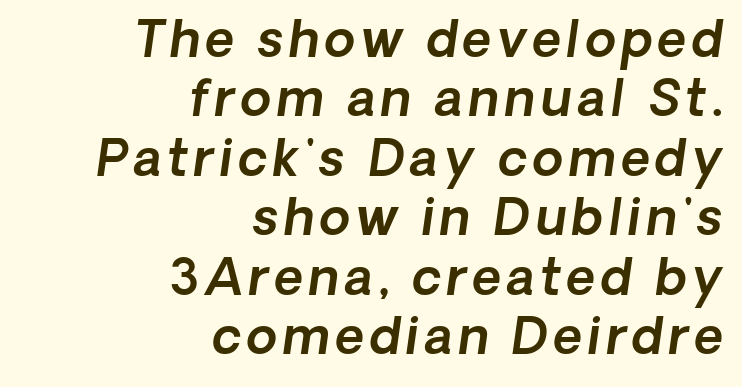
Q: Is the typeface a serif or a sans-serif typeface? A: Sans-serif.
Q: Is the text underlined? A: No.
Q: How is the paragraph aligned? A: Right-aligned.
Q: Width (condensed, normal, or wide)? A: Normal.
Q: x-height? A: Medium.
Q: Monospaced? A: No.
